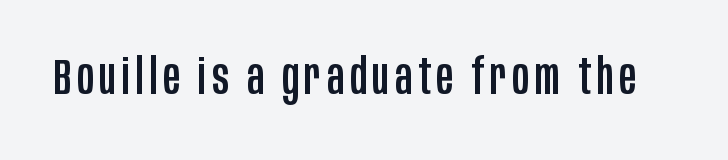
Q: Is the text italic (slanted)? A: No, it is upright.
Q: Is the typeface a serif or a sans-serif typeface? A: Sans-serif.
Q: Is the text underlined? A: No.
Q: Width (condensed, normal, or wide)? A: Condensed.
Q: Stroke contrast? A: Low.
Q: x-height? A: Large.
Q: Monospaced? A: No.
